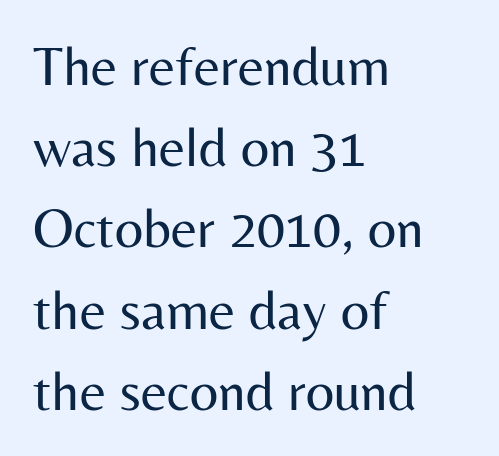
{"serif": "no", "italic": "no", "bold": "no", "weight": "regular", "width": "normal", "stroke_contrast": "medium", "x_height": "medium", "monospaced": "no", "underline": "no", "align": "left", "line_spacing": "normal", "line_spacing_ratio": 1.45, "letter_spacing": "normal", "letter_spacing_em": 0.0, "glyph_px": 56}
